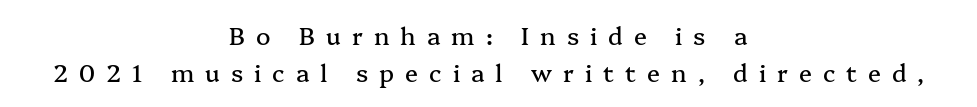
The image shows 24 px text type, upright; set centered, normal line spacing (1.53x), unusually wide letter spacing (+0.46 em), not underlined.
